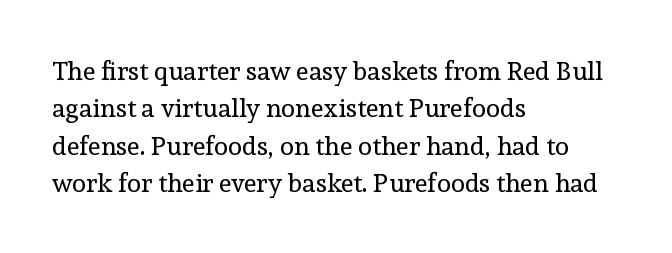
{"italic": "no", "bold": "no", "underline": "no", "align": "left", "line_spacing": "normal", "line_spacing_ratio": 1.44, "letter_spacing": "normal", "letter_spacing_em": 0.0, "glyph_px": 26}
